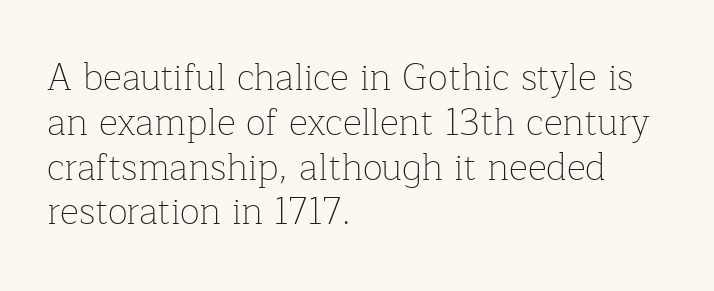
The image shows 37 px thin serif type, upright; set left-aligned, line spacing 1.21x, normal letter spacing, not underlined; low stroke contrast and a medium x-height.
